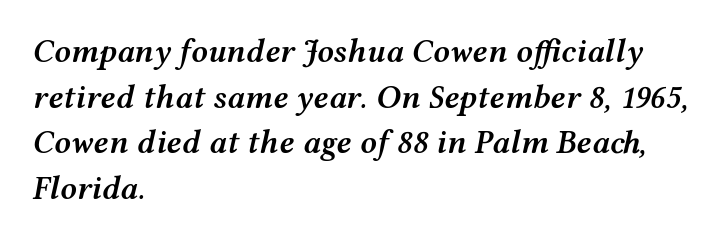
Q: Is the text bold? A: Semi-bold.
Q: Is the text italic (slanted)? A: Yes, it leans right by about 12 degrees.
Q: Is the text underlined? A: No.
Q: How is the paragraph aligned? A: Left-aligned.
Q: Is the spacing between letters normal or unusually wide? A: Normal.
Q: Is the spacing between lines tight, normal or loose? A: Normal.
Q: Width (condensed, normal, or wide)? A: Wide.
Q: Stroke contrast? A: Medium.
Q: x-height? A: Medium.
Q: Monospaced? A: No.
